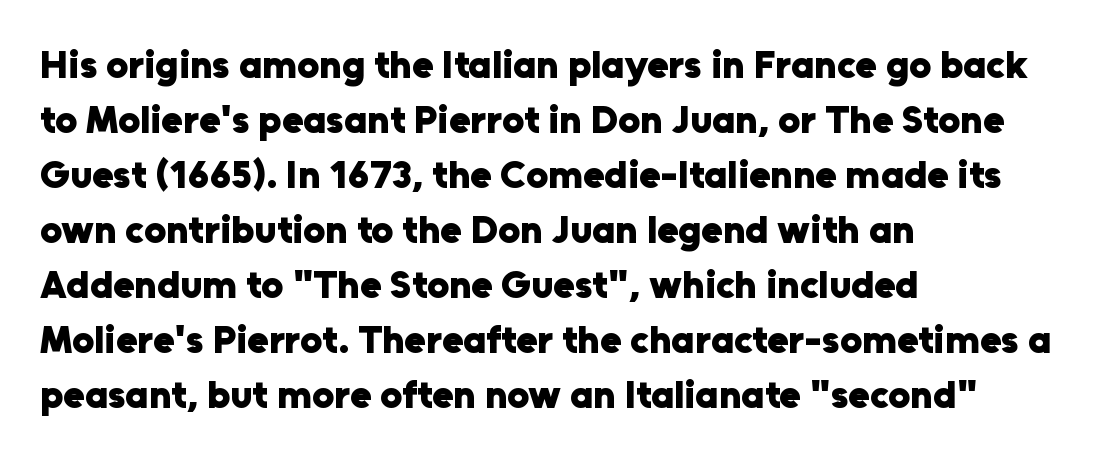
Classification — sans serif. Inter-character spacing is left at the font's built-in metrics. Plain, unruled lines of type. Typeset ragged right — the left edge is the straight one.
